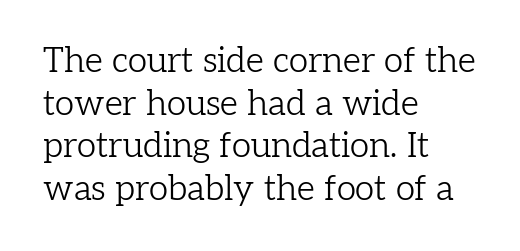
Alignment: flush left. Unmarked baselines from the first word to the last. This sample uses plain, unmodified letter spacing. Posture: vertical. Are there feet on the stems? There are — it's a serif. Each stroke keeps to a modest, everyday thickness or less.
